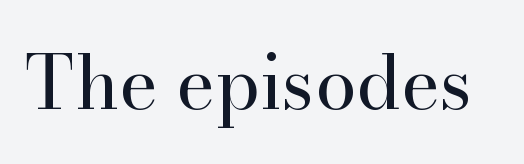
The image shows 74 px regular-weight serif type, upright; set normal letter spacing, not underlined; high stroke contrast and a small x-height.
